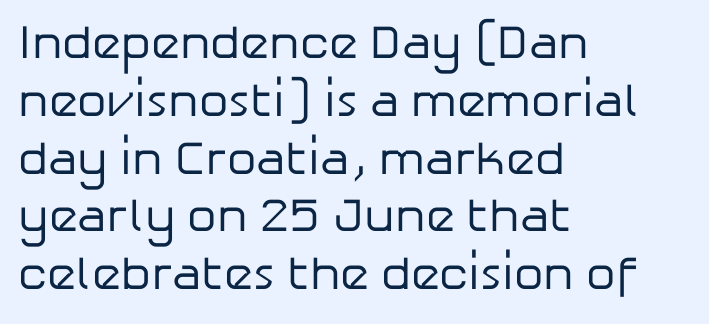
{"serif": "no", "italic": "no", "bold": "no", "weight": "regular", "width": "normal", "stroke_contrast": "low", "x_height": "medium", "monospaced": "no", "underline": "no", "align": "left", "line_spacing_ratio": 1.23, "letter_spacing": "normal", "letter_spacing_em": 0.0, "glyph_px": 47}
